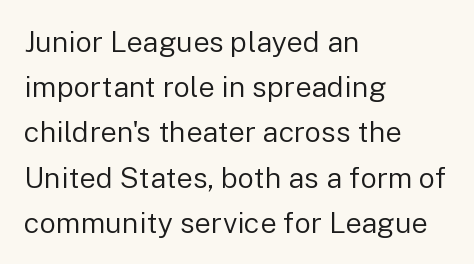
{"serif": "no", "italic": "no", "bold": "no", "weight": "regular", "width": "normal", "stroke_contrast": "low", "x_height": "medium", "monospaced": "no", "underline": "no", "align": "left", "line_spacing": "normal", "line_spacing_ratio": 1.56, "letter_spacing": "normal", "letter_spacing_em": 0.0, "glyph_px": 29}
